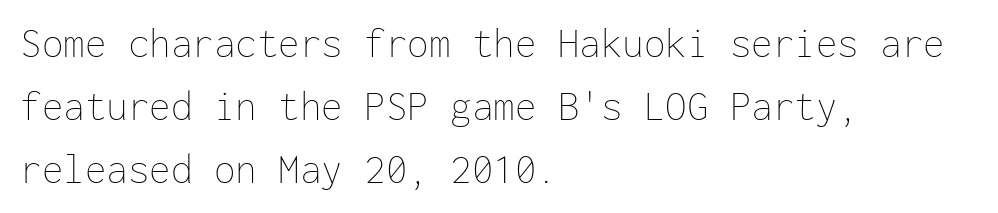
{"italic": "no", "bold": "no", "weight": "thin", "width": "normal", "stroke_contrast": "low", "x_height": "medium", "monospaced": "yes", "underline": "no", "align": "left", "line_spacing": "normal", "line_spacing_ratio": 1.47, "letter_spacing": "normal", "letter_spacing_em": 0.0, "glyph_px": 43}
